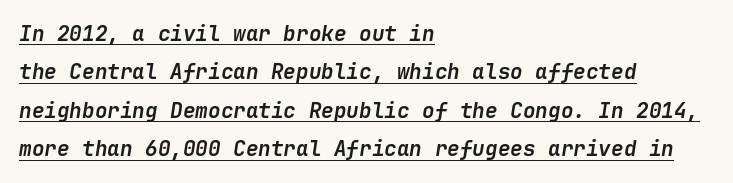
{"italic": "yes", "lean": "right", "slant_degrees": 9, "bold": "yes", "underline": "yes", "align": "left", "line_spacing_ratio": 1.83, "letter_spacing": "normal", "letter_spacing_em": 0.0, "glyph_px": 21}
